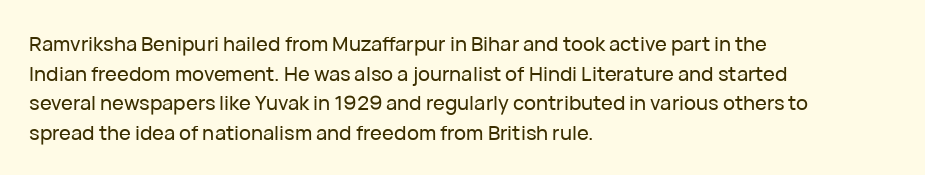
Q: Is the text italic (slanted)? A: No, it is upright.
Q: Is the text underlined? A: No.
Q: How is the paragraph aligned? A: Left-aligned.
Q: Is the spacing between letters normal or unusually wide? A: Normal.
Q: Is the spacing between lines tight, normal or loose? A: Normal.
